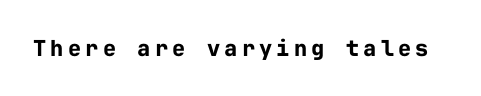
The image shows 22 px bold type, upright; set not underlined.
